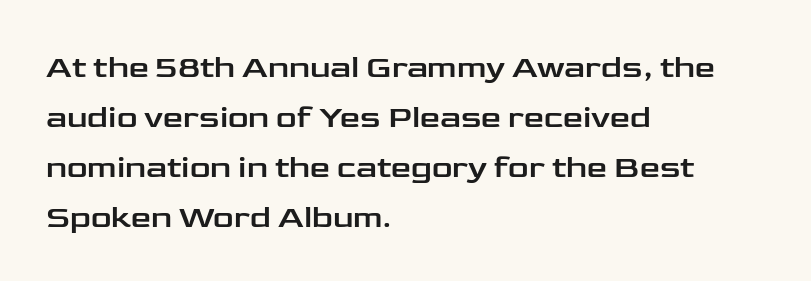
{"serif": "no", "italic": "no", "width": "wide", "stroke_contrast": "low", "x_height": "medium", "monospaced": "no", "underline": "no", "align": "left", "line_spacing": "normal", "line_spacing_ratio": 1.56, "letter_spacing": "normal", "letter_spacing_em": 0.0, "glyph_px": 32}
